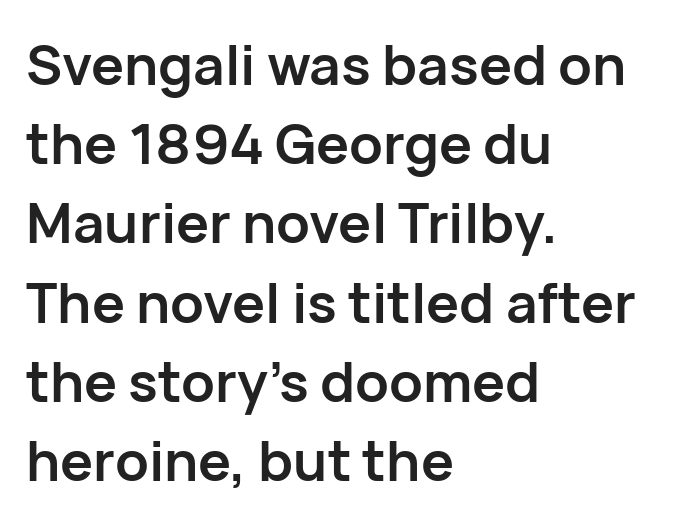
{"serif": "no", "italic": "no", "bold": "yes", "weight": "semibold", "width": "normal", "stroke_contrast": "low", "x_height": "medium", "monospaced": "no", "underline": "no", "align": "left", "line_spacing": "normal", "line_spacing_ratio": 1.44, "letter_spacing": "normal", "letter_spacing_em": 0.0, "glyph_px": 55}
